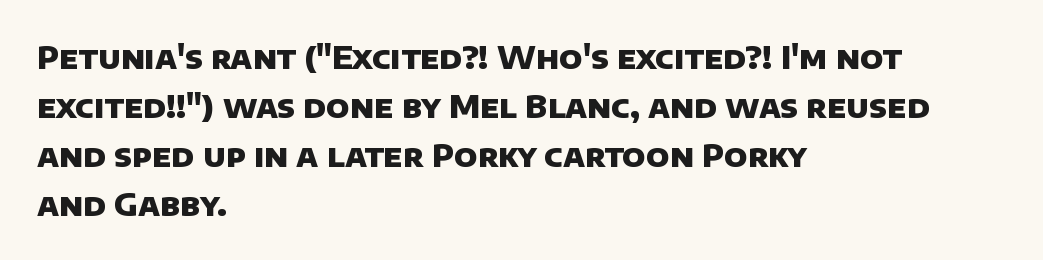
Q: Is the text bold? A: Yes.
Q: Is the typeface a serif or a sans-serif typeface? A: Sans-serif.
Q: Is the text underlined? A: No.
Q: How is the paragraph aligned? A: Left-aligned.
Q: Is the spacing between letters normal or unusually wide? A: Normal.
Q: Is the spacing between lines tight, normal or loose? A: Normal.
Q: Width (condensed, normal, or wide)? A: Normal.
Q: Stroke contrast? A: Low.
Q: x-height? A: Large.
Q: Monospaced? A: No.
